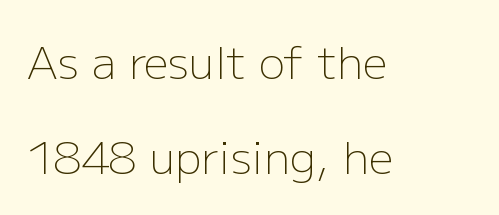
Q: Is the text bold? A: No.
Q: Is the text italic (slanted)? A: No, it is upright.
Q: Is the typeface a serif or a sans-serif typeface? A: Sans-serif.
Q: Is the text underlined? A: No.
Q: How is the paragraph aligned? A: Left-aligned.
Q: Is the spacing between letters normal or unusually wide? A: Normal.
Q: Is the spacing between lines tight, normal or loose? A: Loose.
Q: Width (condensed, normal, or wide)? A: Normal.
Q: Stroke contrast? A: Low.
Q: x-height? A: Medium.
Q: Monospaced? A: No.
